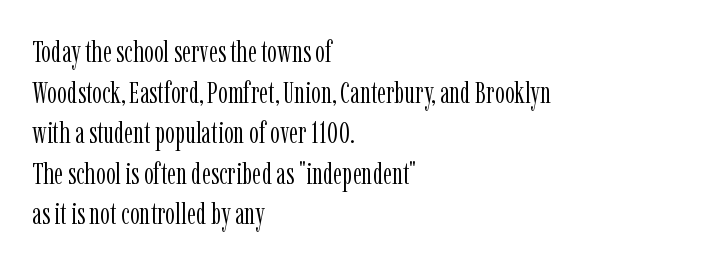
These lines were composed using upright roman letters. No letter is thick-stroked: the sample isn't bold. The text was rendered using a seriffed face with decorative stroke endings. Vertical spacing — default. This sample uses plain, unmodified letter spacing.
